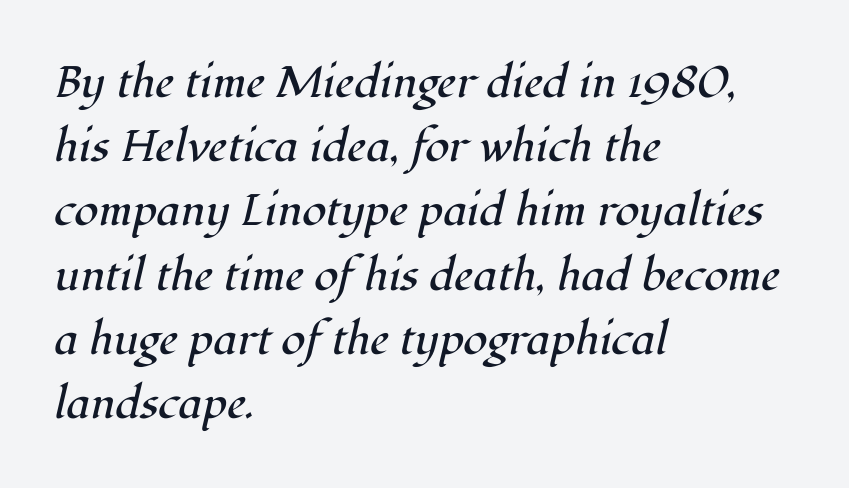
Q: Is the text bold? A: No.
Q: Is the text italic (slanted)? A: Yes, it leans right by about 12 degrees.
Q: Is the typeface a serif or a sans-serif typeface? A: Serif.
Q: Is the text underlined? A: No.
Q: How is the paragraph aligned? A: Left-aligned.
Q: Is the spacing between letters normal or unusually wide? A: Normal.
Q: Is the spacing between lines tight, normal or loose? A: Normal.
Q: Width (condensed, normal, or wide)? A: Normal.
Q: Stroke contrast? A: High.
Q: x-height? A: Medium.
Q: Monospaced? A: No.
